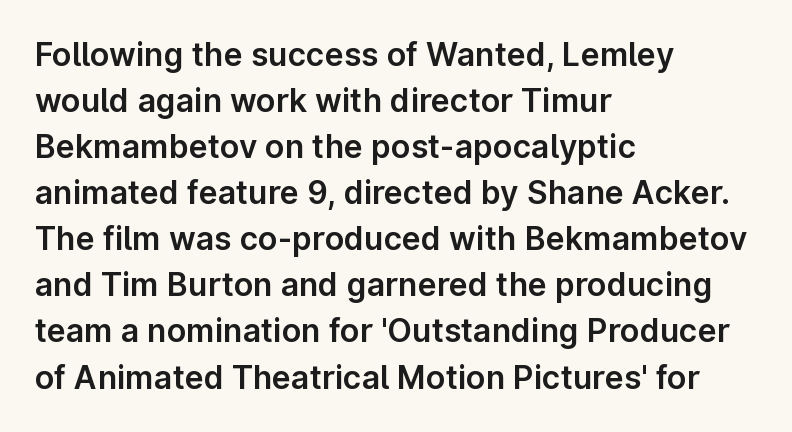
Q: Is the text italic (slanted)? A: No, it is upright.
Q: Is the typeface a serif or a sans-serif typeface? A: Sans-serif.
Q: Is the text underlined? A: No.
Q: How is the paragraph aligned? A: Left-aligned.
Q: Is the spacing between letters normal or unusually wide? A: Normal.
Q: Is the spacing between lines tight, normal or loose? A: Normal.
Q: Width (condensed, normal, or wide)? A: Normal.
Q: Stroke contrast? A: Low.
Q: x-height? A: Medium.
Q: Monospaced? A: No.
